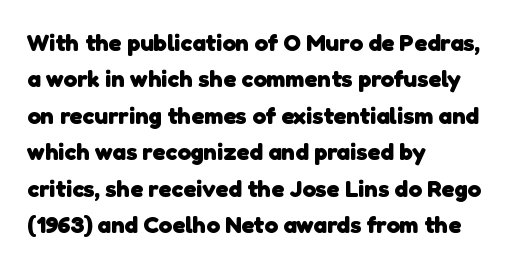
Compared with typical paragraphs, the rows here are spaced about the same. Any mark beneath the type? The region is blank. There is no visible air inserted between adjacent glyphs. Typesetter's note: full bold, strokes at maximum text heaviness. Reading down the block, your eye returns to a fixed left position each line.
